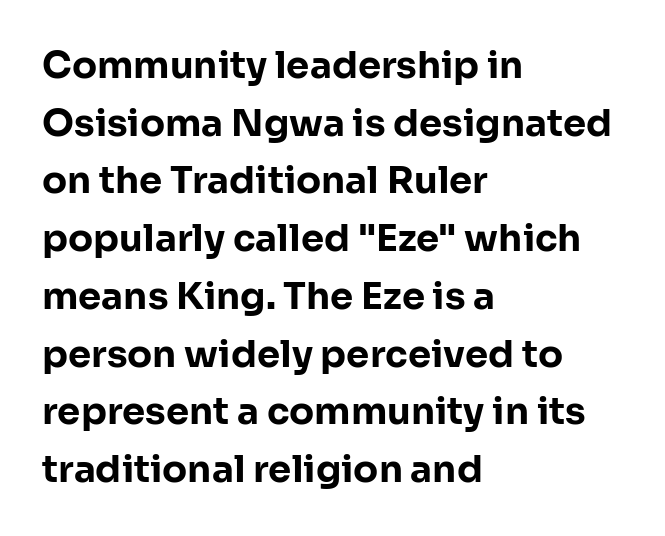
Horizontal alignment here is leftward, the default for most running prose. Posture: vertical. These lines are composed in type without serifs. A normal amount of white space separates one row of letters from the next. The tracking reads as untouched default to a designer's eye. Anything drawn beneath the words? Only blank space.
